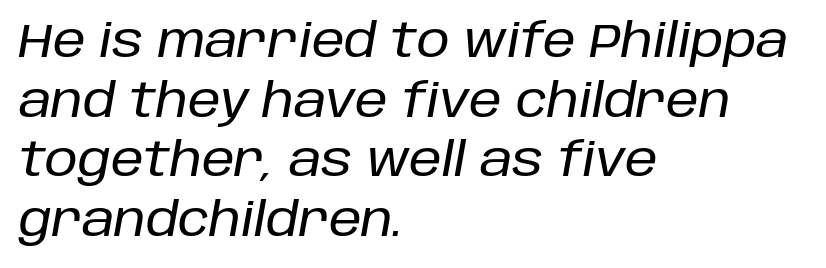
Q: Is the text italic (slanted)? A: Yes, it leans right by about 10 degrees.
Q: Is the text underlined? A: No.
Q: How is the paragraph aligned? A: Left-aligned.
Q: Is the spacing between letters normal or unusually wide? A: Normal.
Q: Is the spacing between lines tight, normal or loose? A: Normal.
Q: Width (condensed, normal, or wide)? A: Normal.
Q: Stroke contrast? A: Low.
Q: x-height? A: Large.
Q: Monospaced? A: No.
